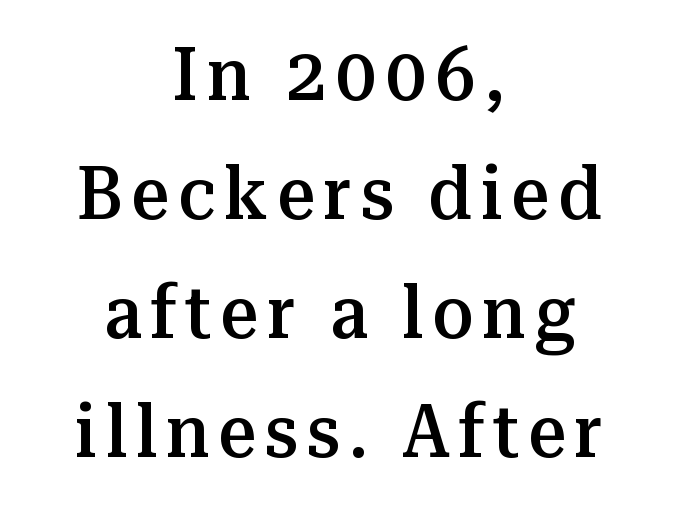
The image shows 74 px semibold serif type, upright; set centered, normal line spacing (1.61x), not underlined; medium stroke contrast and a medium x-height.
